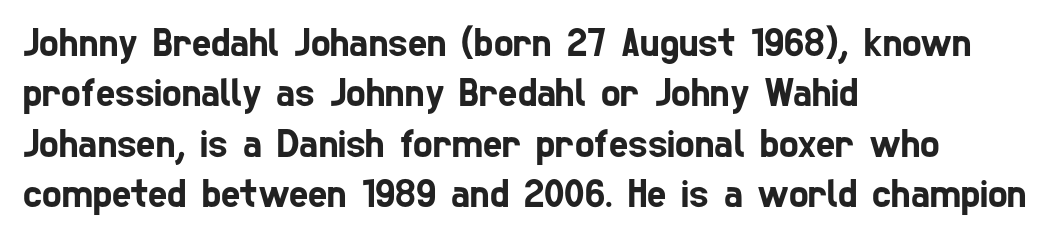
This sample is left-justified, so line endings fall wherever the words run out. The typeface chosen for these lines omits serifs. The tracking reads as untouched default to a designer's eye. Bare-footed words on every line. Looks like regular typesetting: each glyph gets only the width it needs.
